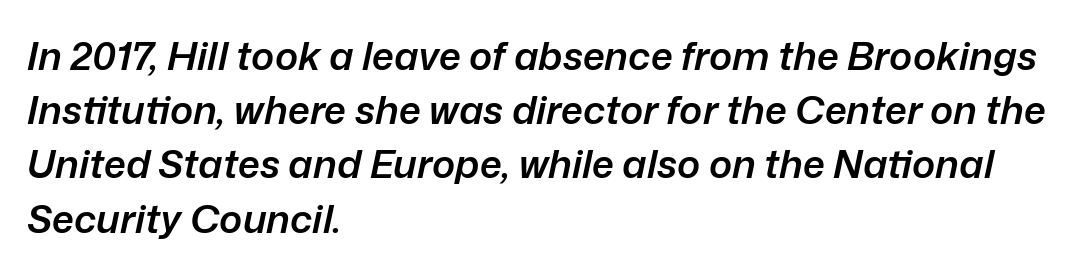
The image shows 39 px semibold type, italic (leaning right); set left-aligned, normal line spacing (1.39x), normal letter spacing, not underlined; low stroke contrast and a medium x-height.
